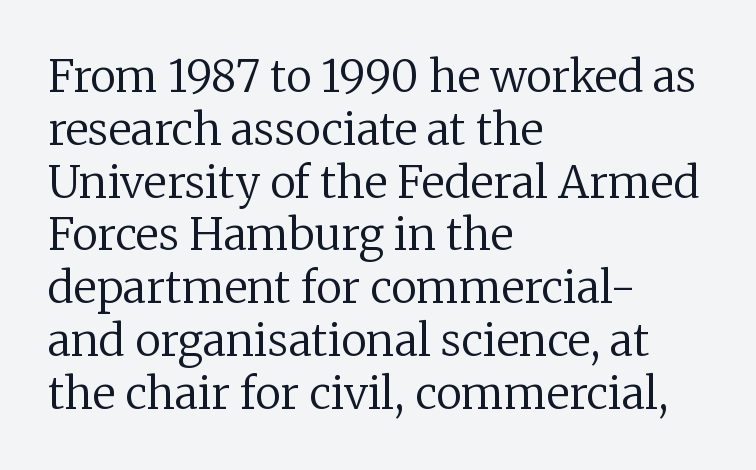
Q: Is the text bold? A: No.
Q: Is the text italic (slanted)? A: No, it is upright.
Q: Is the typeface a serif or a sans-serif typeface? A: Serif.
Q: Is the text underlined? A: No.
Q: How is the paragraph aligned? A: Left-aligned.
Q: Is the spacing between letters normal or unusually wide? A: Normal.
Q: Width (condensed, normal, or wide)? A: Normal.
Q: Stroke contrast? A: Low.
Q: x-height? A: Medium.
Q: Monospaced? A: No.
